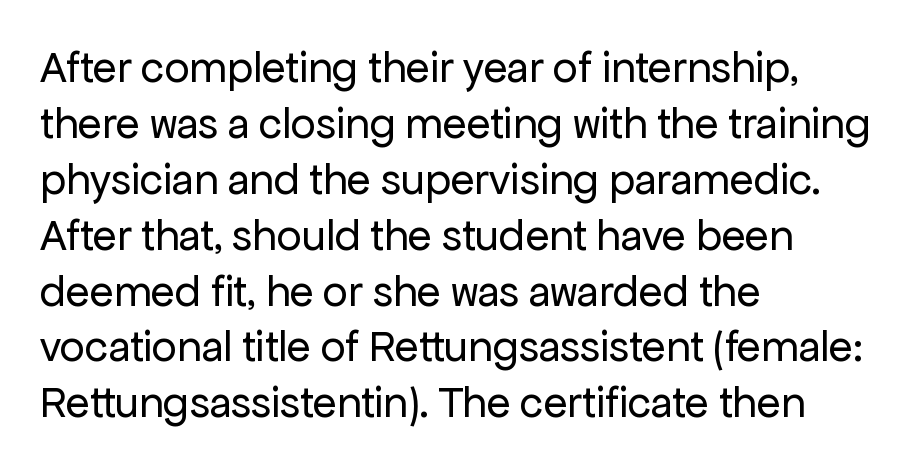
Beneath every word, the page is bare. Typographically, this falls in the sans-serif category. The face used here is proportionally spaced, like ordinary book or web type. This is the regular roman posture of the typeface. Compared with a typical body face, this is equally light or lighter still. Does the copy run flush right? No — it runs flush left.
